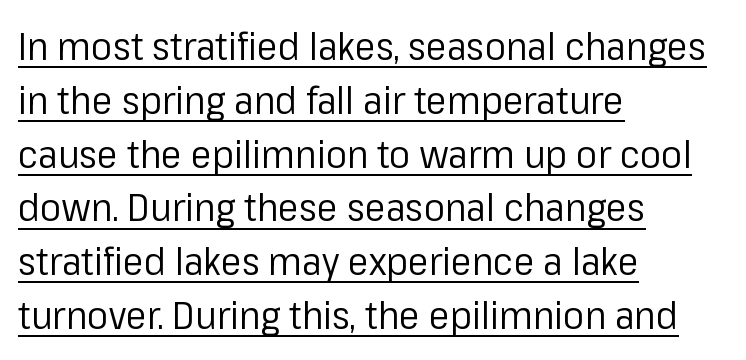
Q: Is the text bold? A: No.
Q: Is the text italic (slanted)? A: No, it is upright.
Q: Is the typeface a serif or a sans-serif typeface? A: Sans-serif.
Q: Is the text underlined? A: Yes.
Q: How is the paragraph aligned? A: Left-aligned.
Q: Is the spacing between letters normal or unusually wide? A: Normal.
Q: Is the spacing between lines tight, normal or loose? A: Normal.
Q: Width (condensed, normal, or wide)? A: Normal.
Q: Stroke contrast? A: Low.
Q: x-height? A: Medium.
Q: Monospaced? A: No.
